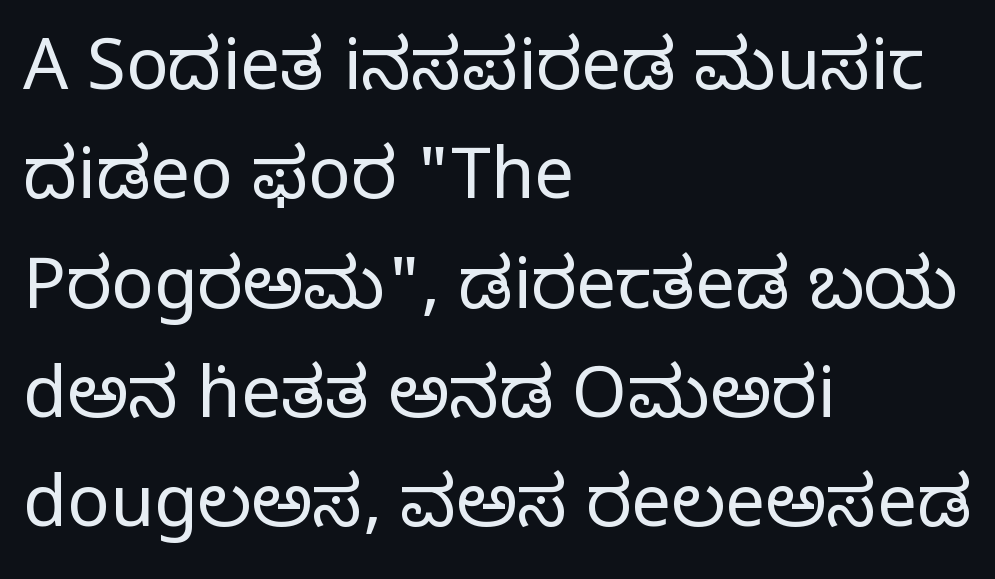
The image shows 71 px regular-weight serif type, upright; set left-aligned, normal line spacing (1.54x), normal letter spacing, not underlined; low stroke contrast and a large x-height.
